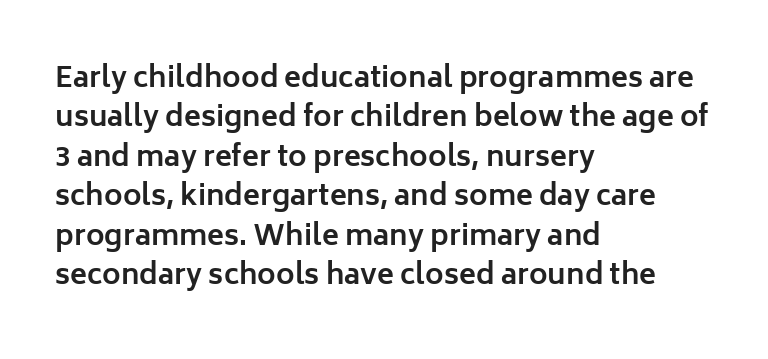
Q: Is the text bold? A: Yes.
Q: Is the text italic (slanted)? A: No, it is upright.
Q: Is the typeface a serif or a sans-serif typeface? A: Sans-serif.
Q: Is the text underlined? A: No.
Q: How is the paragraph aligned? A: Left-aligned.
Q: Is the spacing between letters normal or unusually wide? A: Normal.
Q: Is the spacing between lines tight, normal or loose? A: Normal.
Q: Width (condensed, normal, or wide)? A: Normal.
Q: Stroke contrast? A: Low.
Q: x-height? A: Medium.
Q: Monospaced? A: No.
